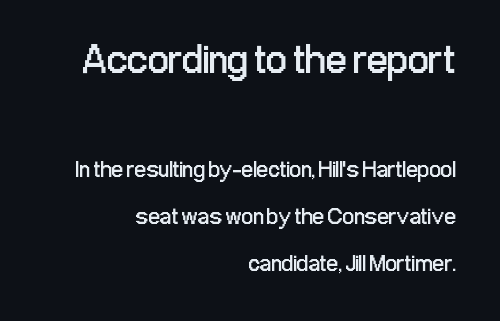
The designer dialed line spacing up above the default. The letters advance in unequal steps, a hallmark of proportional type. The text was rendered using a sans face with plain stroke endings. A light-to-regular cut is what we see here. Posture: upright roman.
